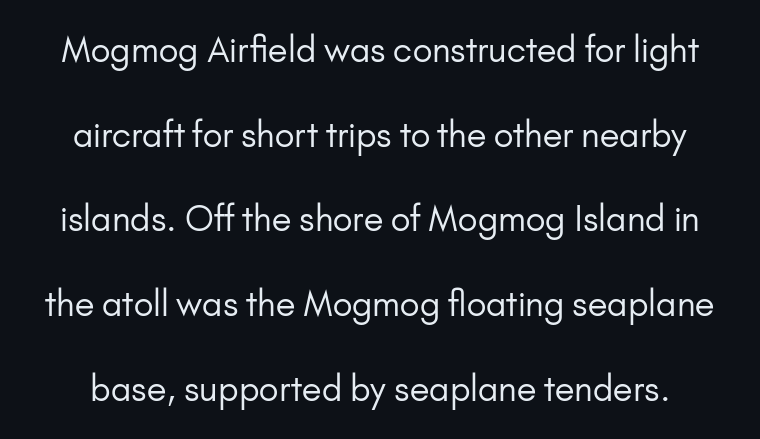
Q: Is the text bold? A: No.
Q: Is the text italic (slanted)? A: No, it is upright.
Q: Is the typeface a serif or a sans-serif typeface? A: Sans-serif.
Q: Is the text underlined? A: No.
Q: Is the spacing between letters normal or unusually wide? A: Normal.
Q: Is the spacing between lines tight, normal or loose? A: Loose.
Q: Width (condensed, normal, or wide)? A: Normal.
Q: Stroke contrast? A: Low.
Q: x-height? A: Small.
Q: Monospaced? A: No.
